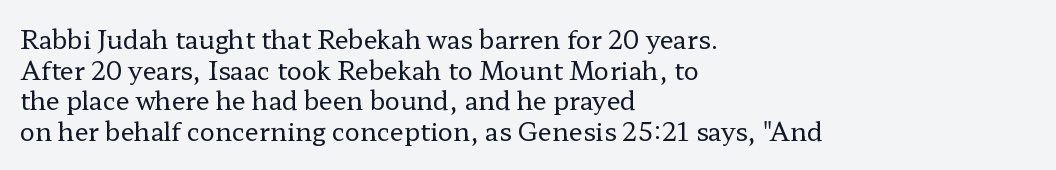
{"italic": "no", "bold": "no", "underline": "no", "align": "left", "line_spacing_ratio": 1.23, "letter_spacing": "normal", "letter_spacing_em": 0.0, "glyph_px": 25}
